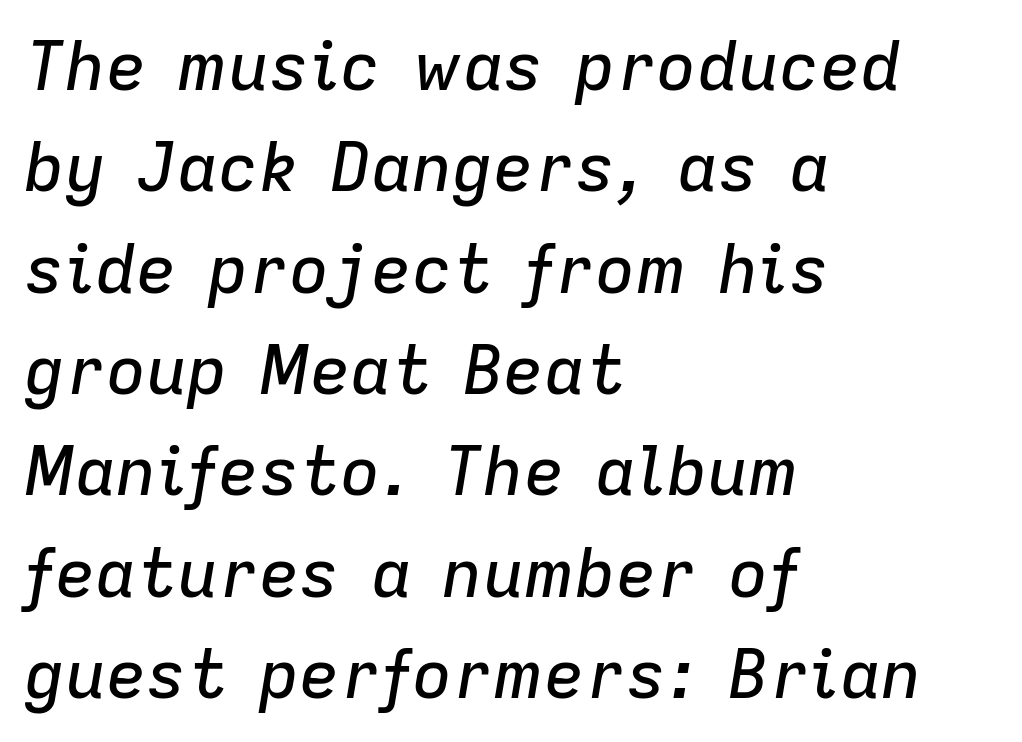
These lines are rendered in a variable-pitch font. Does the copy run flush right? No — it runs flush left. Leading matches the norm, producing a regular column. Type without underlining. If you drew a line through each stem, it would be angled.
